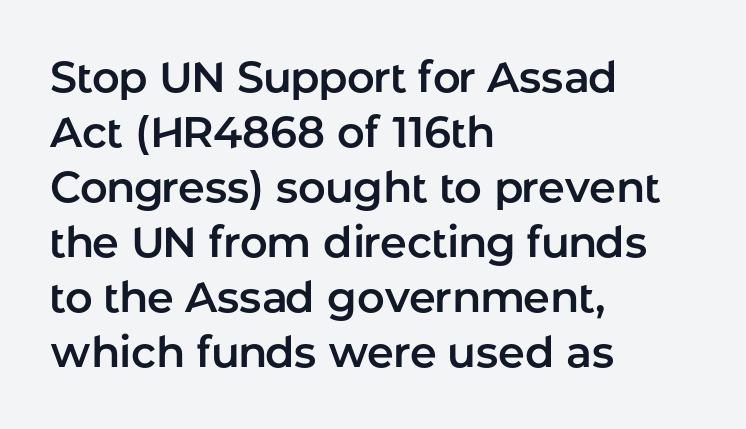
The image shows 43 px sans-serif type, upright; set left-aligned, normal line spacing (1.28x), normal letter spacing, not underlined; low stroke contrast and a medium x-height.
